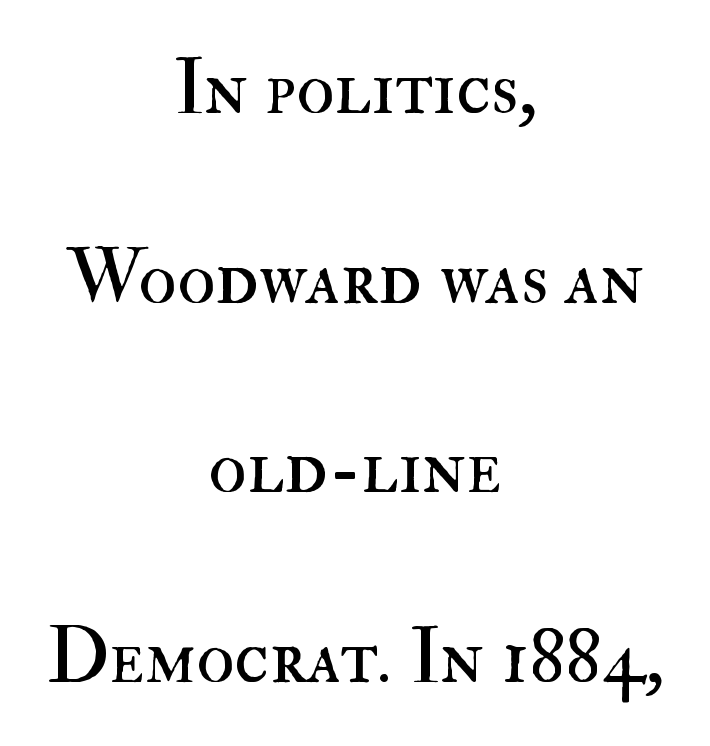
Q: Is the text bold? A: No.
Q: Is the text italic (slanted)? A: No, it is upright.
Q: Is the text underlined? A: No.
Q: How is the paragraph aligned? A: Centered.
Q: Is the spacing between letters normal or unusually wide? A: Normal.
Q: Is the spacing between lines tight, normal or loose? A: Loose.
Q: Width (condensed, normal, or wide)? A: Normal.
Q: Stroke contrast? A: High.
Q: x-height? A: Small.
Q: Monospaced? A: No.
